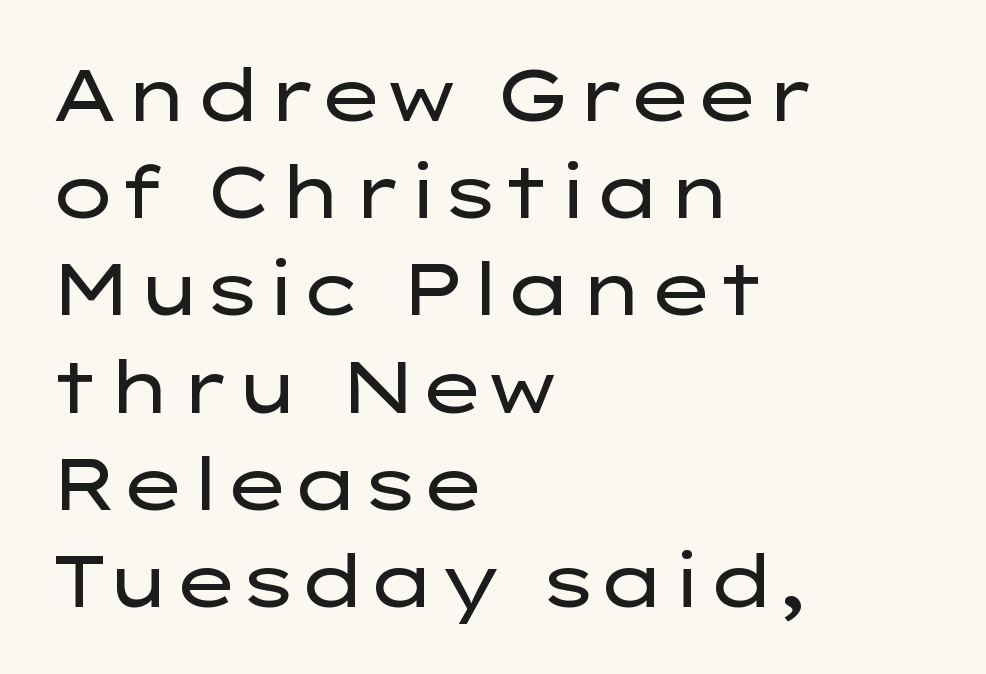
The image shows 72 px regular-weight, wide sans-serif type, upright; set left-aligned, normal line spacing (1.35x), normal letter spacing, not underlined; low stroke contrast and a medium x-height.
